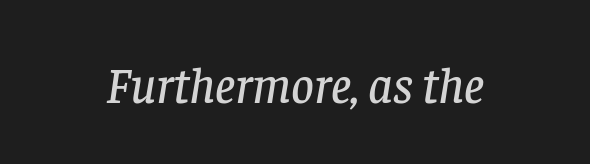
Q: Is the text italic (slanted)? A: Yes, it leans right by about 8 degrees.
Q: Is the typeface a serif or a sans-serif typeface? A: Serif.
Q: Is the text underlined? A: No.
Q: Is the spacing between letters normal or unusually wide? A: Normal.
Q: Width (condensed, normal, or wide)? A: Normal.
Q: Stroke contrast? A: Low.
Q: x-height? A: Large.
Q: Monospaced? A: No.
